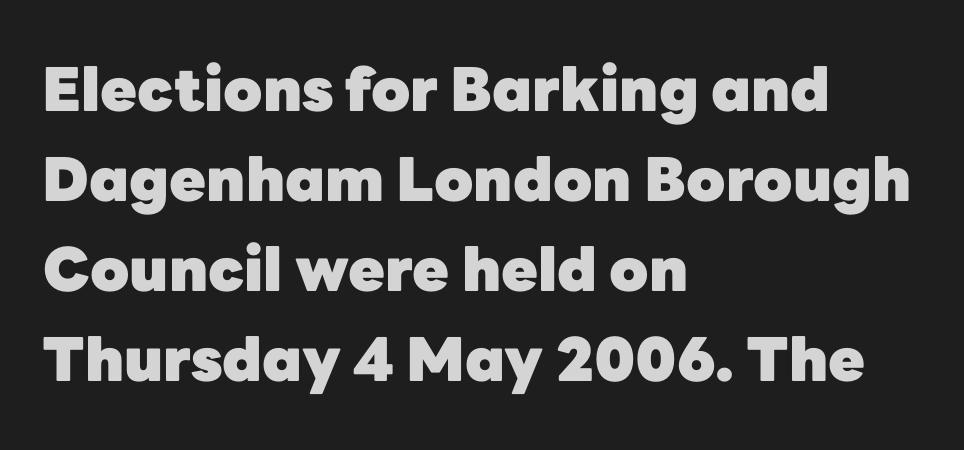
{"serif": "no", "italic": "no", "bold": "yes", "weight": "heavy", "width": "normal", "stroke_contrast": "low", "x_height": "medium", "monospaced": "no", "underline": "no", "align": "left", "line_spacing": "normal", "line_spacing_ratio": 1.5, "letter_spacing": "normal", "letter_spacing_em": 0.0, "glyph_px": 60}
